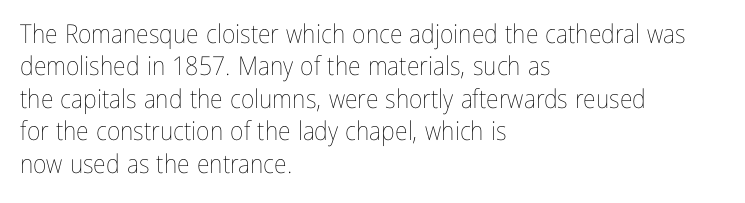
Line spacing here is normal. Nobody touched the tracking dial on this one. Quick note: underline off. Designer's note — italics off, roman on. The lines are quadded left.
